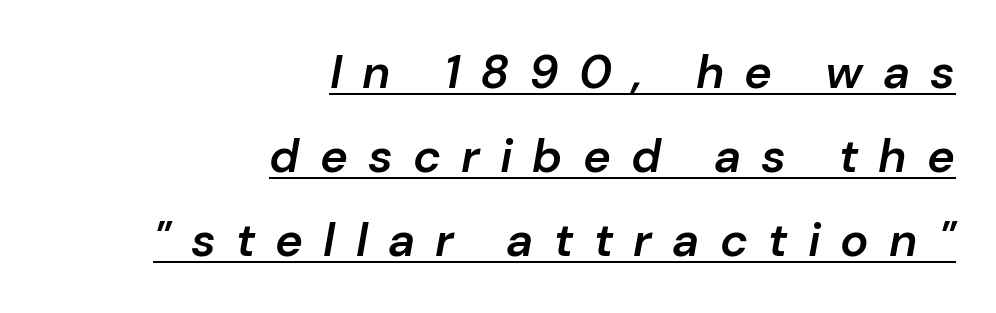
The image shows 47 px semibold type, italic (leaning right); set right-aligned, line spacing 1.79x, unusually wide letter spacing (+0.43 em), underlined; low stroke contrast and a medium x-height.
